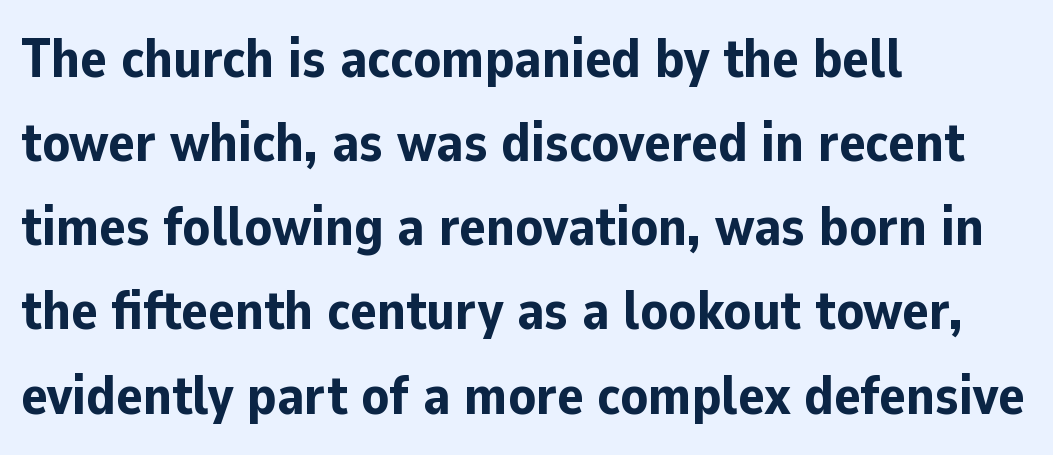
{"serif": "no", "italic": "no", "bold": "yes", "weight": "bold", "width": "normal", "stroke_contrast": "low", "x_height": "medium", "monospaced": "no", "underline": "no", "align": "left", "line_spacing": "normal", "line_spacing_ratio": 1.53, "letter_spacing": "normal", "letter_spacing_em": 0.0, "glyph_px": 55}
